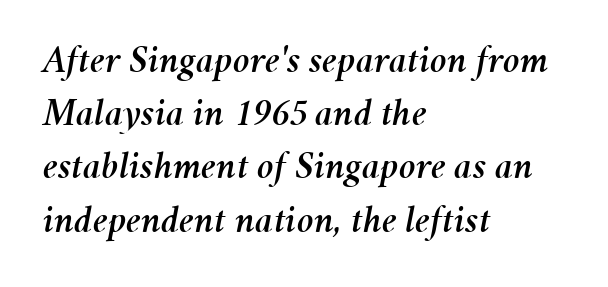
{"italic": "yes", "lean": "right", "slant_degrees": 11, "width": "normal", "stroke_contrast": "medium", "x_height": "medium", "monospaced": "no", "underline": "no", "align": "left", "line_spacing": "normal", "line_spacing_ratio": 1.33, "letter_spacing": "normal", "letter_spacing_em": 0.0, "glyph_px": 40}
